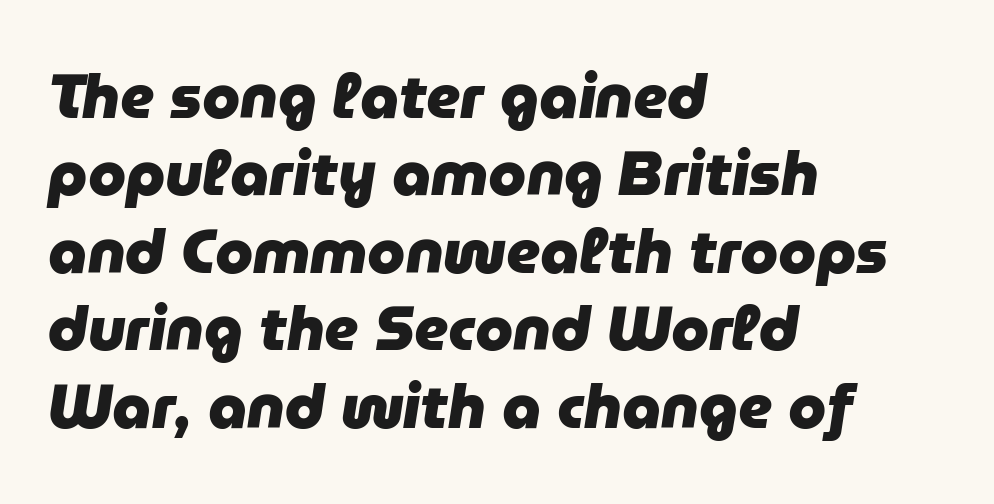
{"italic": "yes", "lean": "right", "slant_degrees": 9, "bold": "yes", "weight": "heavy", "width": "normal", "stroke_contrast": "low", "x_height": "medium", "monospaced": "no", "underline": "no", "align": "left", "line_spacing": "normal", "line_spacing_ratio": 1.27, "letter_spacing": "normal", "letter_spacing_em": 0.0, "glyph_px": 61}
